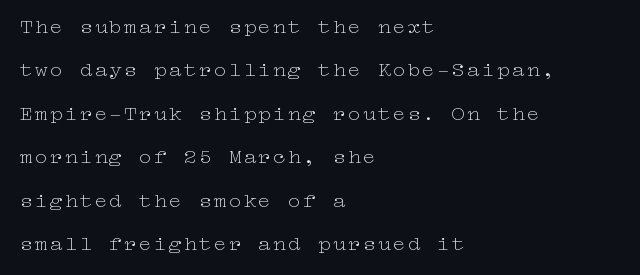
The passage shown is not underscored anywhere. Reading down the block, your eye returns to a fixed left position each line. You can tell it's not italic because the verticals are truly vertical. Baseline-to-baseline distance is far greater than the letter height.
